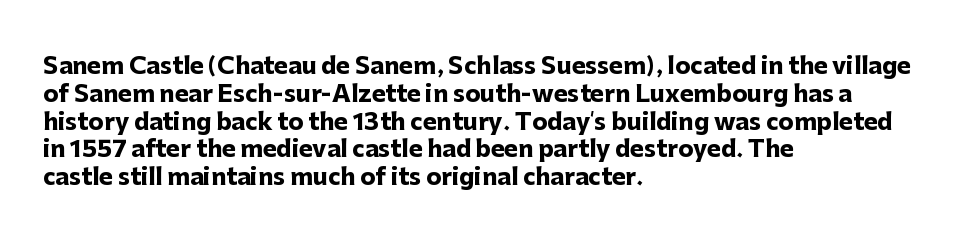
Short and long lines alike share a common starting point at left. Unlike italic type, these characters show no tilt at all. The passage shown is emphatically bold. The face used here is rendered with its standard letterfit. The space beneath each line is pristine and unruled.
